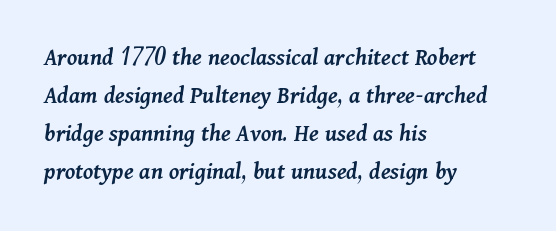
Q: Is the text bold? A: Semi-bold.
Q: Is the text italic (slanted)? A: Yes, it leans right by about 11 degrees.
Q: Is the text underlined? A: No.
Q: How is the paragraph aligned? A: Left-aligned.
Q: Is the spacing between letters normal or unusually wide? A: Normal.
Q: Is the spacing between lines tight, normal or loose? A: Normal.
